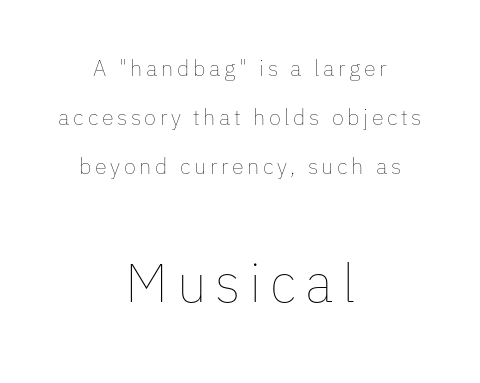
Q: Is the text bold? A: No.
Q: Is the text italic (slanted)? A: No, it is upright.
Q: Is the text underlined? A: No.
Q: How is the paragraph aligned? A: Centered.
Q: Is the spacing between lines tight, normal or loose? A: Loose.
Q: Which block of text is set in a larger size, the first (top) or the second (bottom)? A: The second (bottom) one.
Q: Width (condensed, normal, or wide)? A: Normal.
Q: Stroke contrast? A: Low.
Q: x-height? A: Medium.
Q: Monospaced? A: No.
